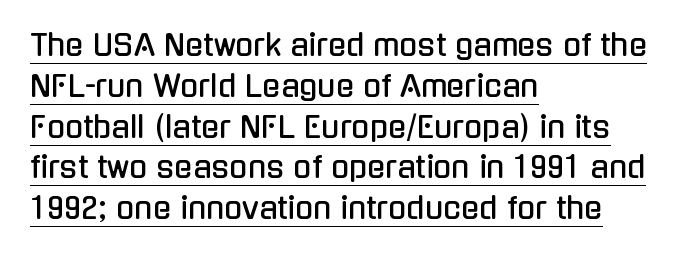
The image shows 30 px condensed sans-serif type, upright; set left-aligned, normal line spacing (1.36x), normal letter spacing, underlined; low stroke contrast and a medium x-height.
